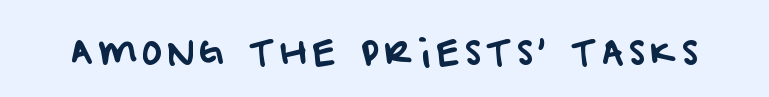
{"serif": "no", "width": "normal", "stroke_contrast": "low", "x_height": "large", "monospaced": "no", "underline": "no", "glyph_px": 34}
